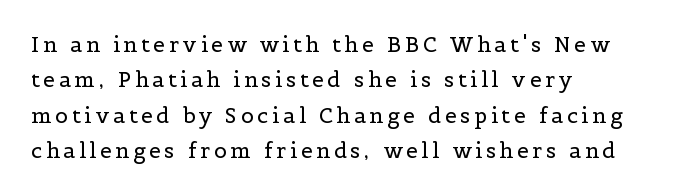
All the whitespace from short lines collects on the right. Nobody drew a line under any word here. The lettering stays uniformly vertical, giving the passage a roman look. Letters have the restrained weight of plain body copy at most. Honestly, the row spacing looks completely unremarkable.
